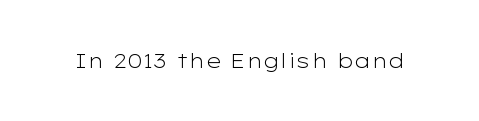
The image shows 20 px text type, upright; set normal letter spacing, not underlined.
